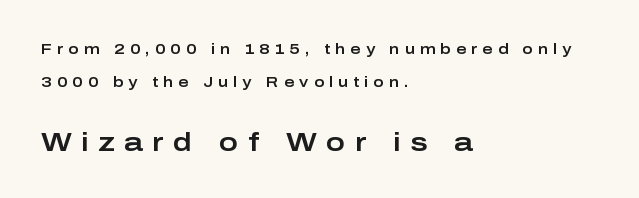
Q: Is the text italic (slanted)? A: No, it is upright.
Q: Is the text underlined? A: No.
Q: How is the paragraph aligned? A: Left-aligned.
Q: Is the spacing between letters normal or unusually wide? A: Unusually wide.
Q: Is the spacing between lines tight, normal or loose? A: Loose.
Q: Which block of text is set in a larger size, the first (top) or the second (bottom)? A: The second (bottom) one.
